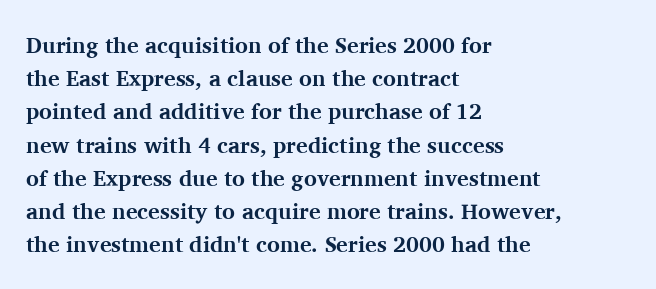
The image shows 22 px bold type, upright; set left-aligned, normal line spacing (1.51x), normal letter spacing, not underlined.
